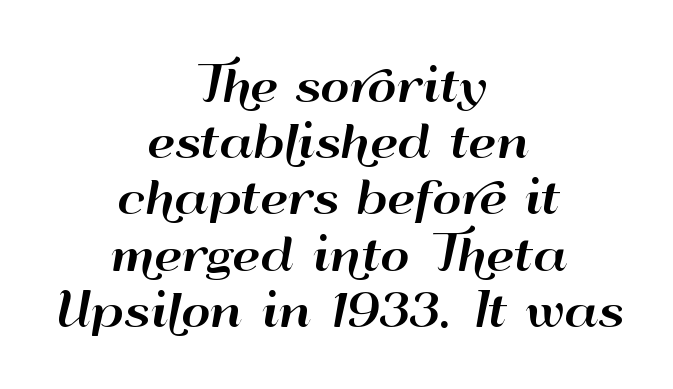
The image shows 45 px wide sans-serif type; set centered, normal line spacing (1.25x), normal letter spacing, not underlined; high stroke contrast and a small x-height.
